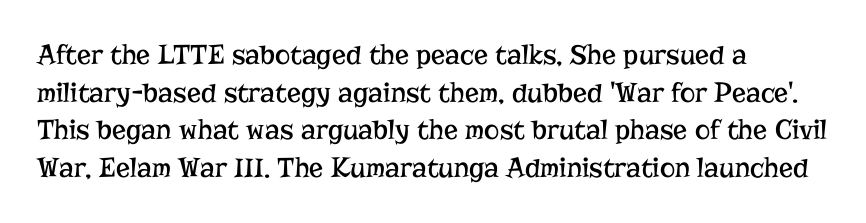
{"serif": "yes", "italic": "no", "bold": "no", "weight": "regular", "width": "normal", "stroke_contrast": "low", "x_height": "medium", "monospaced": "no", "underline": "no", "align": "left", "line_spacing": "normal", "line_spacing_ratio": 1.3, "letter_spacing": "normal", "letter_spacing_em": 0.0, "glyph_px": 29}
